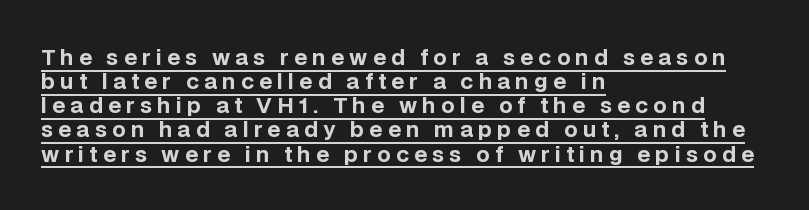
Q: Is the text bold? A: Yes.
Q: Is the text italic (slanted)? A: No, it is upright.
Q: Is the text underlined? A: Yes.
Q: How is the paragraph aligned? A: Left-aligned.
Q: Is the spacing between letters normal or unusually wide? A: Unusually wide.
Q: Is the spacing between lines tight, normal or loose? A: Tight.
